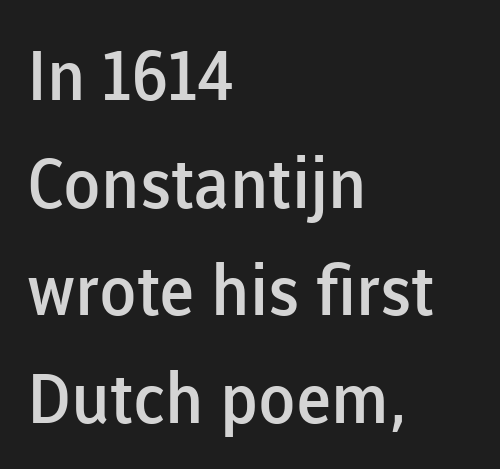
The image shows 69 px semibold sans-serif type, upright; set left-aligned, normal line spacing (1.56x), normal letter spacing, not underlined; low stroke contrast and a medium x-height.
